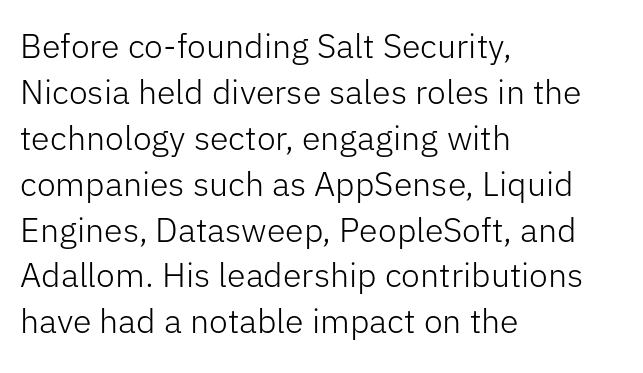
The image shows 34 px light sans-serif type, upright; set left-aligned, normal line spacing (1.35x), normal letter spacing, not underlined; low stroke contrast and a medium x-height.
